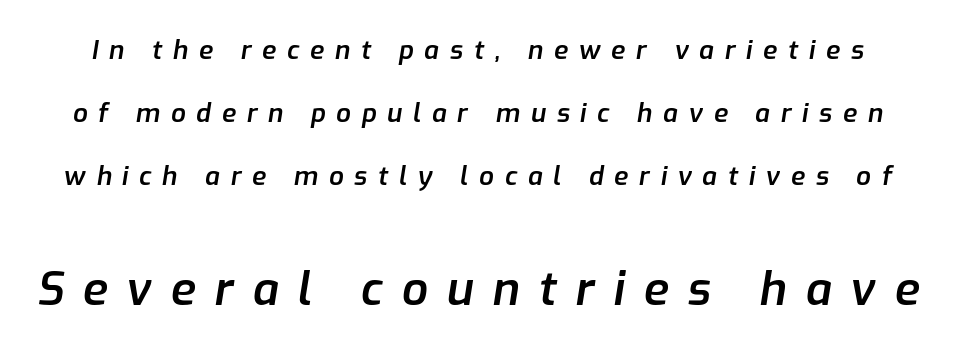
Q: Is the text bold? A: Semi-bold.
Q: Is the text italic (slanted)? A: Yes, it leans right by about 9 degrees.
Q: Is the text underlined? A: No.
Q: Is the spacing between letters normal or unusually wide? A: Unusually wide.
Q: Is the spacing between lines tight, normal or loose? A: Loose.
Q: Which block of text is set in a larger size, the first (top) or the second (bottom)? A: The second (bottom) one.
Q: Width (condensed, normal, or wide)? A: Normal.
Q: Stroke contrast? A: Low.
Q: x-height? A: Medium.
Q: Monospaced? A: No.
